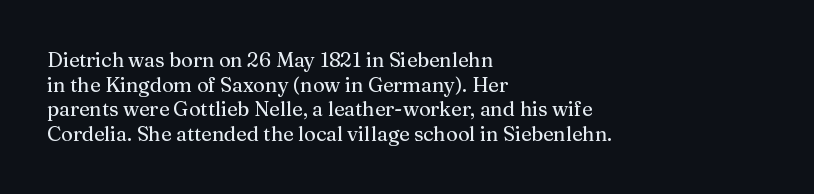
The image shows 20 px text type, upright; set left-aligned, line spacing 1.23x, normal letter spacing, not underlined.
